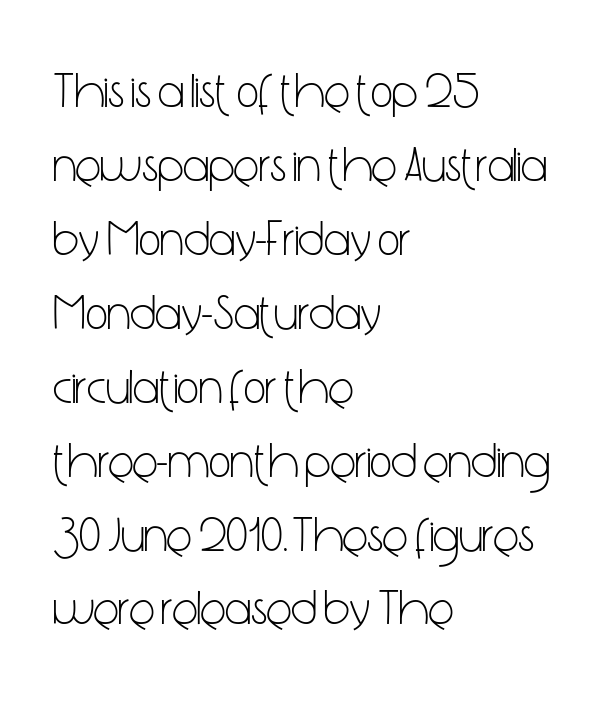
The image shows 48 px light, condensed sans-serif type, upright; set left-aligned, normal line spacing (1.54x), normal letter spacing, not underlined; low stroke contrast and a medium x-height.
